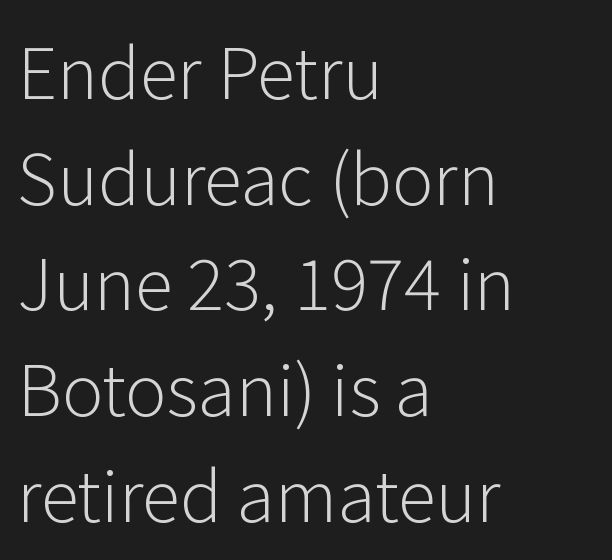
The leading is moderate, giving the passage an even texture. Varying glyph widths throughout — classic text-font behaviour. Decoration check: the copy has no underline. When letters stand straight like this, we call the style roman or upright. Weight: in the light-to-regular range. The letters sit at their default tracking, neither squeezed nor spread.
